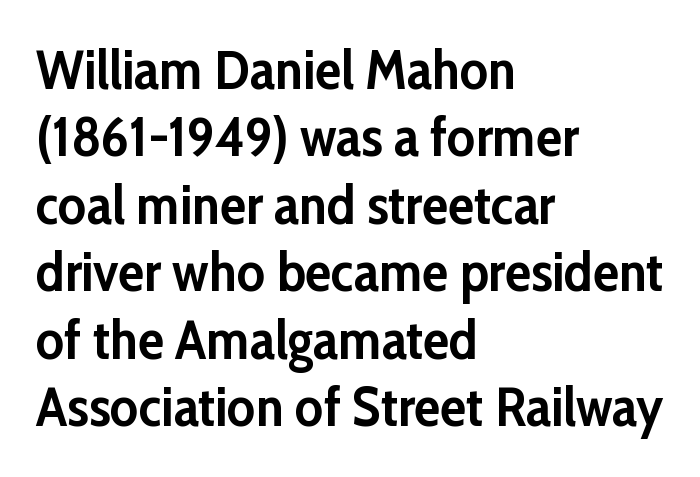
Q: Is the text bold? A: Yes.
Q: Is the text italic (slanted)? A: No, it is upright.
Q: Is the typeface a serif or a sans-serif typeface? A: Sans-serif.
Q: Is the text underlined? A: No.
Q: How is the paragraph aligned? A: Left-aligned.
Q: Is the spacing between letters normal or unusually wide? A: Normal.
Q: Is the spacing between lines tight, normal or loose? A: Normal.
Q: Width (condensed, normal, or wide)? A: Normal.
Q: Stroke contrast? A: Low.
Q: x-height? A: Medium.
Q: Monospaced? A: No.
